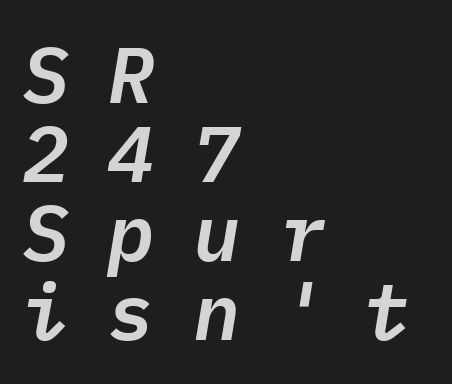
Tall strokes in this sample are angled rather than plumb. The strip under each line holds only bare page. Caption: multi-line text, flush left, ragged right. Is there much room between lines? No — they nearly touch. You could count columns in this text — the font is strictly monospaced.
